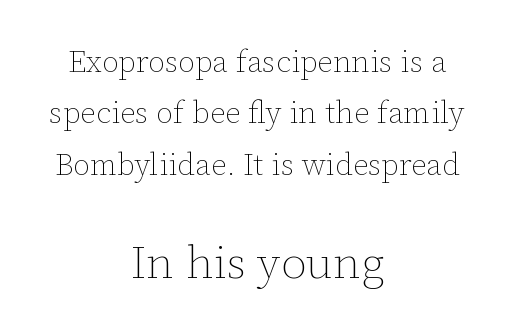
The image shows 46 px thin type, upright; set centered, normal line spacing (1.66x), normal letter spacing, not underlined; the second (bottom) block is 1.48x larger; low stroke contrast and a medium x-height.
